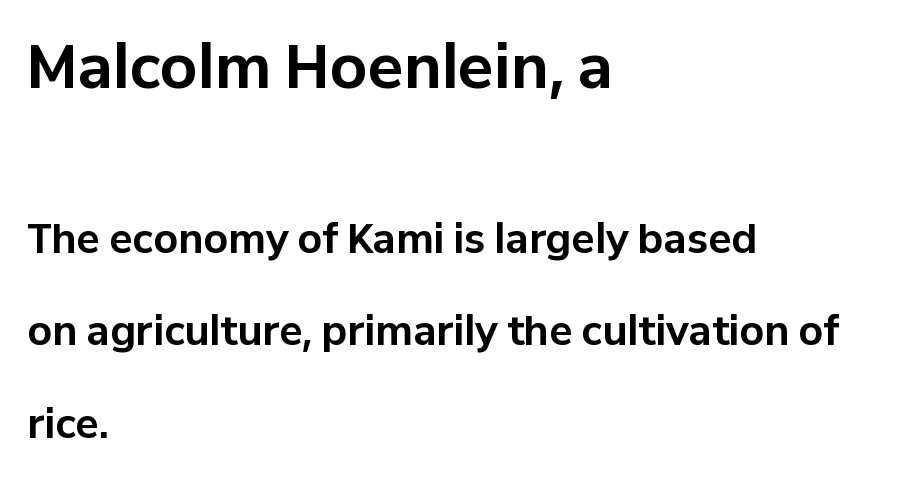
This is roman type, the default non-slanted kind. These lines are composed in type without serifs. In terms of weight, the rendering is a true, heavy bold. Does extra space separate the letters? No, they use regular spacing. Leading is clearly above the norm, producing a sparse column. This sample is left-justified, so line endings fall wherever the words run out.
